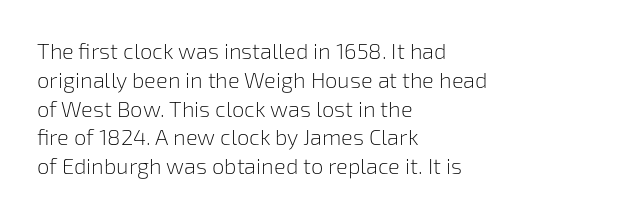
No extra ink here — the face is not bold. The ragged edge is on the right, which tells us the setting is flush left. Decoration check: the copy has no underline. Between one letter and the next there's only the usual sliver of space. No italicization has been applied; the sample stays upright. Successive baselines arrive at the customary interval.
